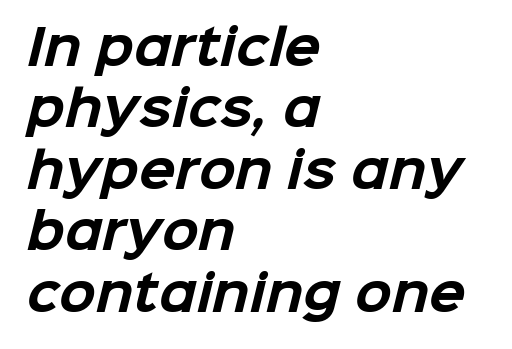
{"serif": "no", "bold": "yes", "weight": "bold", "width": "normal", "stroke_contrast": "low", "x_height": "medium", "monospaced": "no", "underline": "no", "align": "left", "line_spacing": "normal", "line_spacing_ratio": 1.28, "letter_spacing": "normal", "letter_spacing_em": 0.0, "glyph_px": 48}
